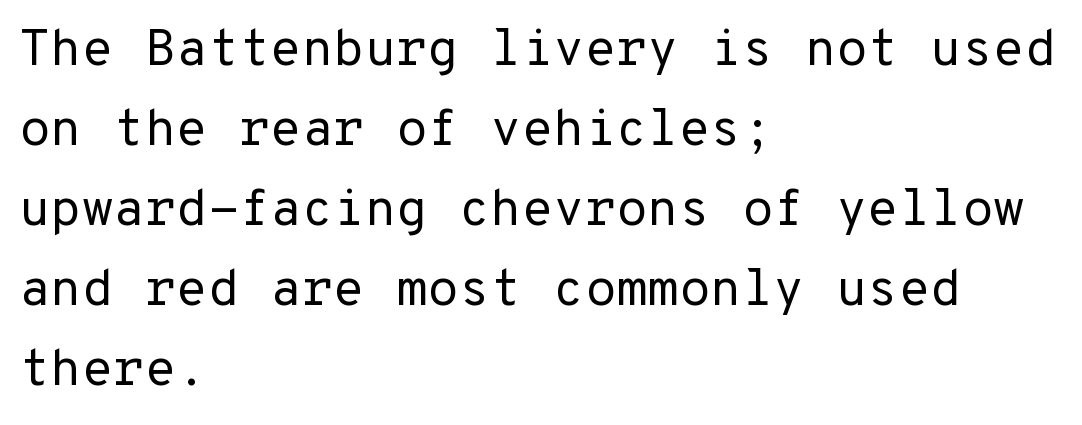
The words here are not underlined. No chunkiness to these letters — they're not bold. Stroke terminals: plain, sans-serif. How would I describe the line gaps? Plain and ordinary.
